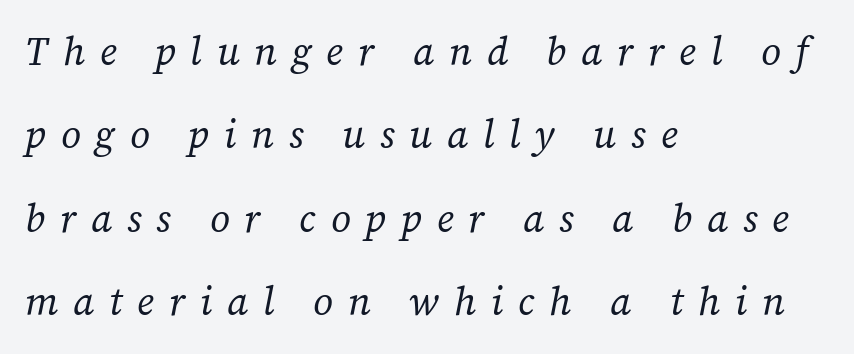
Q: Is the text bold? A: No.
Q: Is the text italic (slanted)? A: Yes, it leans right by about 12 degrees.
Q: Is the typeface a serif or a sans-serif typeface? A: Serif.
Q: Is the text underlined? A: No.
Q: How is the paragraph aligned? A: Left-aligned.
Q: Is the spacing between letters normal or unusually wide? A: Unusually wide.
Q: Is the spacing between lines tight, normal or loose? A: Loose.
Q: Width (condensed, normal, or wide)? A: Normal.
Q: Stroke contrast? A: Low.
Q: x-height? A: Medium.
Q: Monospaced? A: No.
